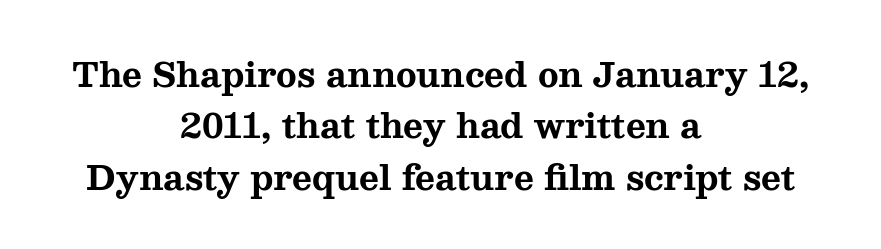
{"serif": "yes", "italic": "no", "bold": "yes", "weight": "bold", "width": "wide", "stroke_contrast": "medium", "x_height": "medium", "monospaced": "no", "underline": "no", "align": "center", "line_spacing": "normal", "line_spacing_ratio": 1.51, "letter_spacing": "normal", "letter_spacing_em": 0.0, "glyph_px": 34}
